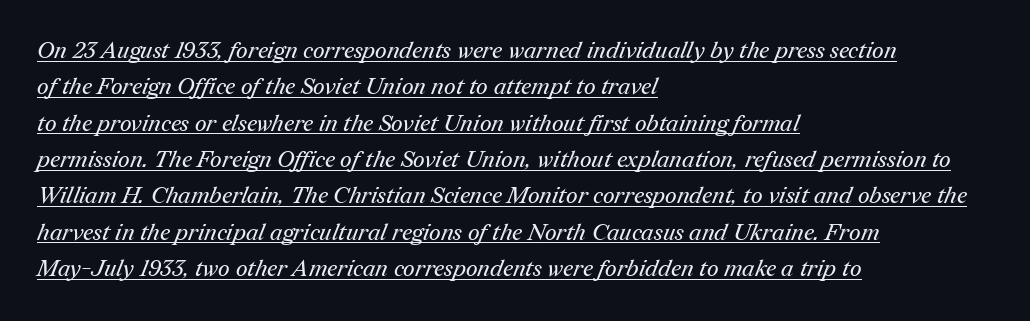
This sample uses plain, unmodified letter spacing. Vertical spacing — default. On a weight scale, this lands at 450 or below. The rendered words wear a rule along their underside.
